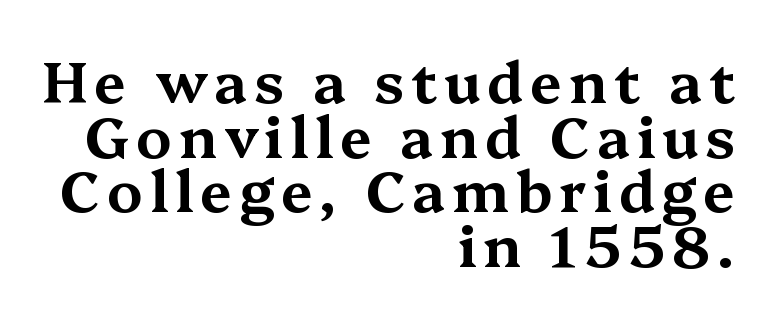
Q: Is the text italic (slanted)? A: No, it is upright.
Q: Is the typeface a serif or a sans-serif typeface? A: Serif.
Q: Is the text underlined? A: No.
Q: How is the paragraph aligned? A: Right-aligned.
Q: Is the spacing between lines tight, normal or loose? A: Tight.
Q: Width (condensed, normal, or wide)? A: Wide.
Q: Stroke contrast? A: Medium.
Q: x-height? A: Medium.
Q: Monospaced? A: No.
